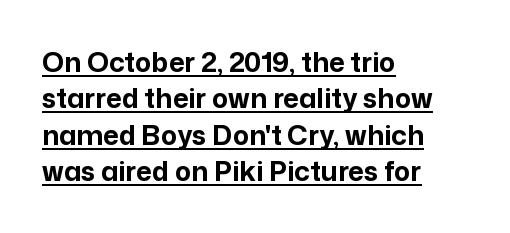
The rendering keeps characters at their native spacing. The letters stand straight up with perfectly vertical stems. Decoration check: the copy is underlined. The vertical gap from one line to the next is medium.
